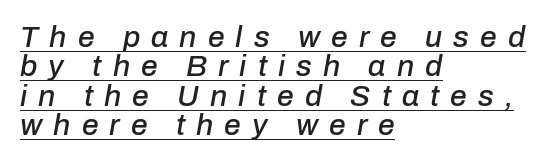
{"italic": "yes", "lean": "right", "slant_degrees": 10, "width": "normal", "stroke_contrast": "low", "x_height": "medium", "monospaced": "no", "underline": "yes", "align": "left", "line_spacing": "tight", "line_spacing_ratio": 0.98, "letter_spacing": "wide", "letter_spacing_em": 0.37, "glyph_px": 30}
